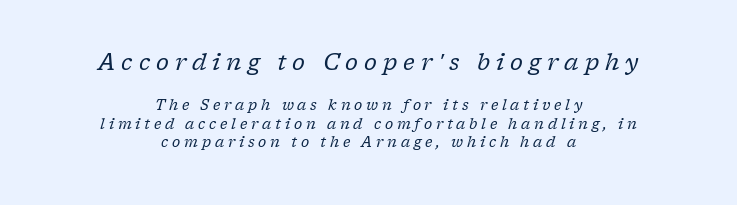
Q: Is the text bold? A: No.
Q: Is the text italic (slanted)? A: Yes, it leans right by about 17 degrees.
Q: Is the text underlined? A: No.
Q: How is the paragraph aligned? A: Centered.
Q: Is the spacing between letters normal or unusually wide? A: Unusually wide.
Q: Is the spacing between lines tight, normal or loose? A: Normal.
Q: Which block of text is set in a larger size, the first (top) or the second (bottom)? A: The first (top) one.
